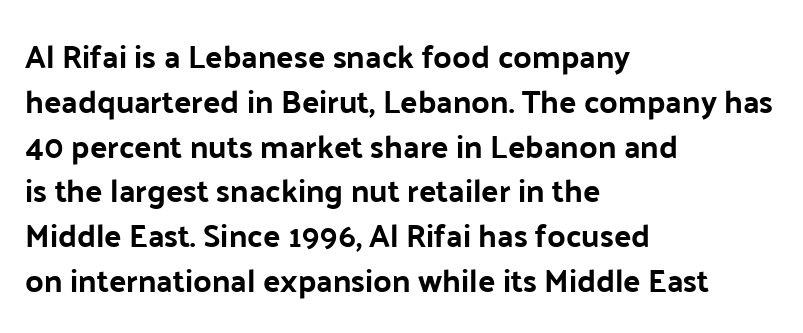
The image shows 32 px bold sans-serif type, upright; set left-aligned, normal line spacing (1.4x), normal letter spacing, not underlined; low stroke contrast and a medium x-height.
